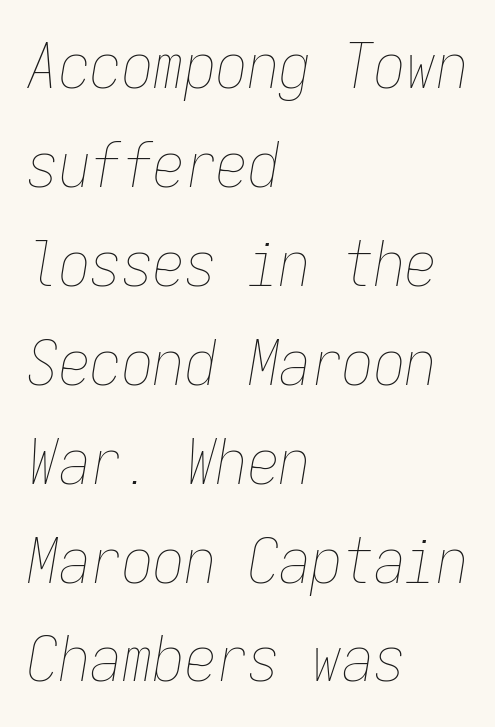
Q: Is the text bold? A: No.
Q: Is the text italic (slanted)? A: Yes, it leans right by about 9 degrees.
Q: Is the text underlined? A: No.
Q: How is the paragraph aligned? A: Left-aligned.
Q: Is the spacing between letters normal or unusually wide? A: Normal.
Q: Is the spacing between lines tight, normal or loose? A: Normal.
Q: Width (condensed, normal, or wide)? A: Condensed.
Q: Stroke contrast? A: Low.
Q: x-height? A: Medium.
Q: Monospaced? A: Yes.
